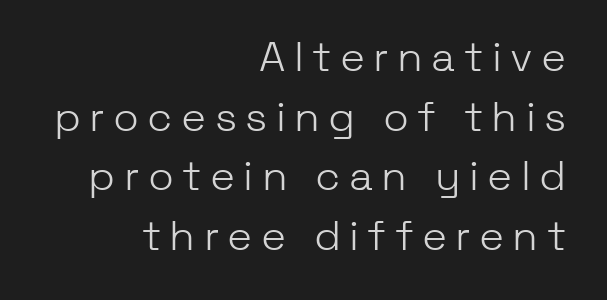
Q: Is the text bold? A: No.
Q: Is the text italic (slanted)? A: No, it is upright.
Q: Is the typeface a serif or a sans-serif typeface? A: Sans-serif.
Q: Is the text underlined? A: No.
Q: How is the paragraph aligned? A: Right-aligned.
Q: Is the spacing between letters normal or unusually wide? A: Unusually wide.
Q: Is the spacing between lines tight, normal or loose? A: Normal.
Q: Width (condensed, normal, or wide)? A: Normal.
Q: Stroke contrast? A: Low.
Q: x-height? A: Medium.
Q: Monospaced? A: No.
